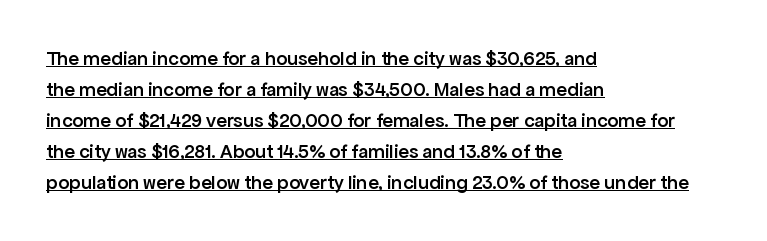
The image shows 20 px text type, upright; set left-aligned, normal line spacing (1.55x), normal letter spacing, underlined.
